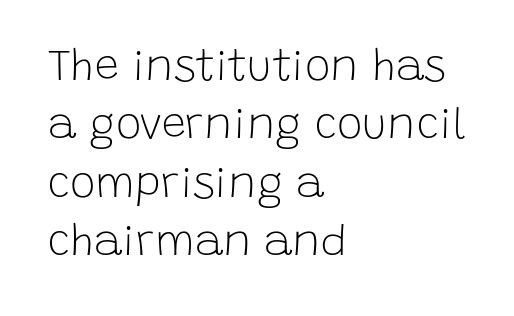
{"serif": "no", "italic": "no", "bold": "no", "weight": "light", "width": "normal", "stroke_contrast": "low", "x_height": "large", "monospaced": "no", "underline": "no", "align": "left", "line_spacing": "normal", "line_spacing_ratio": 1.36, "letter_spacing": "normal", "letter_spacing_em": 0.0, "glyph_px": 43}
